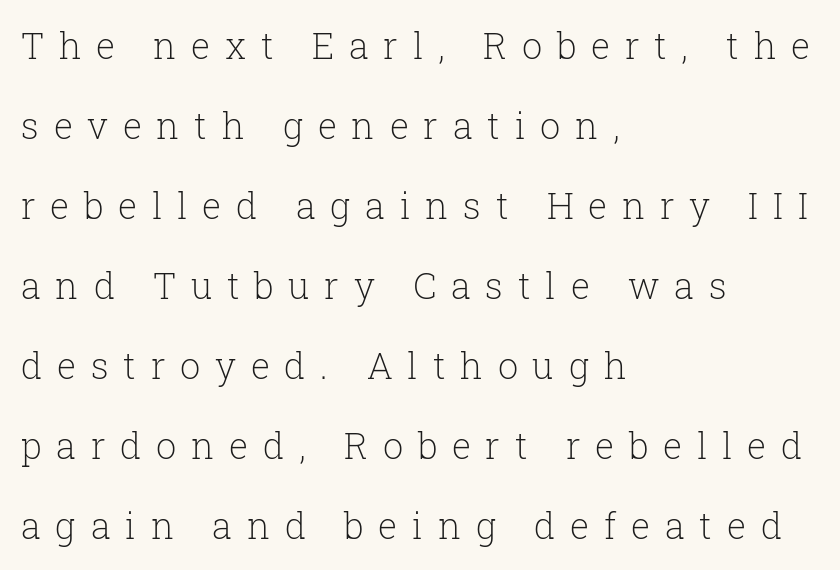
Substantial extra tracking has been applied to these lines. The words here are not underlined. The lettering holds an erect, upright posture throughout. All the whitespace from short lines collects on the right. Small tapered or slab feet sit at the stroke ends, so this counts as serif. Character widths vary here, with narrow letters taking less room than wide ones.
